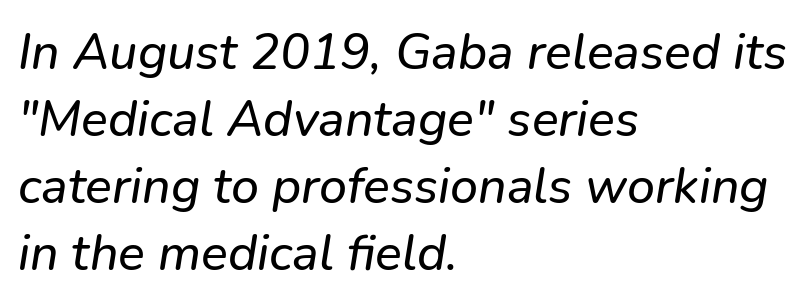
{"italic": "yes", "lean": "right", "slant_degrees": 9, "width": "normal", "stroke_contrast": "low", "x_height": "medium", "monospaced": "no", "underline": "no", "align": "left", "line_spacing": "normal", "line_spacing_ratio": 1.34, "letter_spacing": "normal", "letter_spacing_em": 0.0, "glyph_px": 50}
